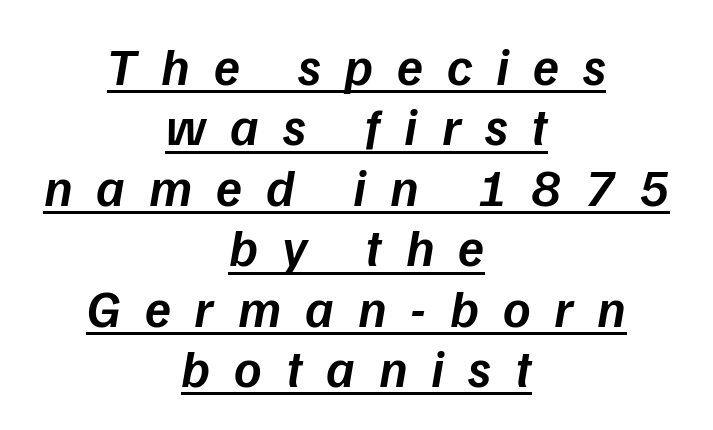
Horizontal alignment here is central, giving a formal, balanced look. You could not count columns in this text — the font is proportionally spaced. You can tell it's italic because the verticals aren't actually vertical. The leading is snug, giving the passage a crowded texture.
